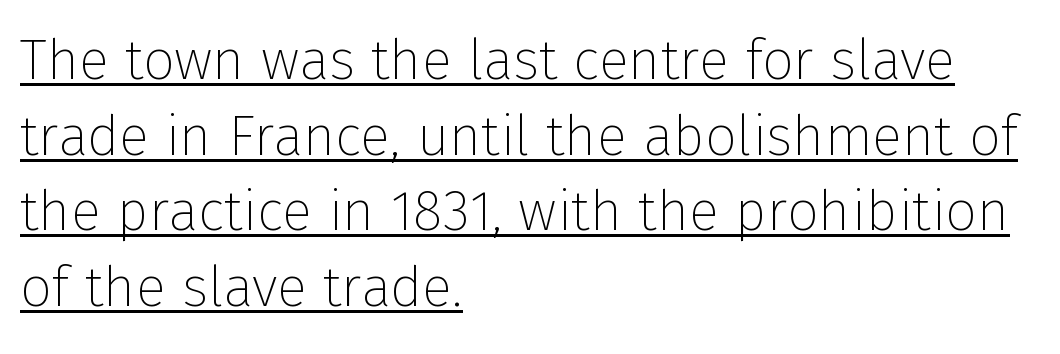
{"serif": "no", "italic": "no", "bold": "no", "weight": "thin", "width": "normal", "stroke_contrast": "low", "x_height": "medium", "monospaced": "no", "underline": "yes", "align": "left", "line_spacing": "normal", "line_spacing_ratio": 1.35, "letter_spacing": "normal", "letter_spacing_em": 0.0, "glyph_px": 56}
